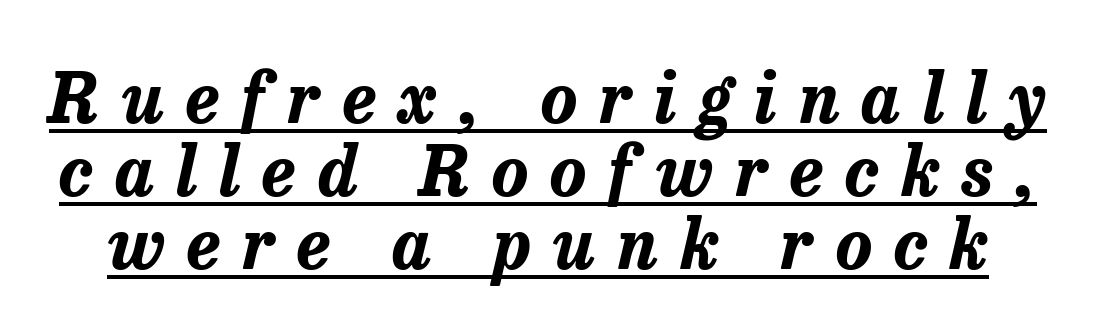
Emphasis-style slanted type is in use. How would I describe the line gaps? Narrow and economical. A full-strength bold gives these letters their thick strokes. The passage shown is typed in a proportional face where columns would drift. The horizontal fit of the characters is loose and conspicuously gappy. This is underlined copy, the kind a proofreader might mark for attention.
